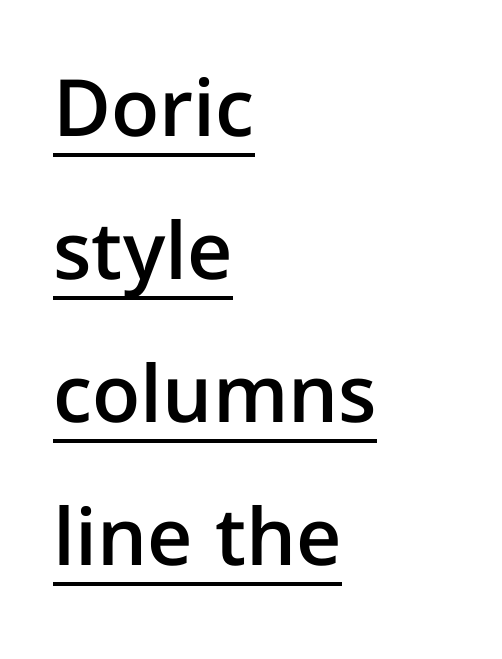
Q: Is the text bold? A: Semi-bold.
Q: Is the text italic (slanted)? A: No, it is upright.
Q: Is the typeface a serif or a sans-serif typeface? A: Sans-serif.
Q: Is the text underlined? A: Yes.
Q: How is the paragraph aligned? A: Left-aligned.
Q: Is the spacing between letters normal or unusually wide? A: Normal.
Q: Width (condensed, normal, or wide)? A: Normal.
Q: Stroke contrast? A: Low.
Q: x-height? A: Medium.
Q: Monospaced? A: No.
